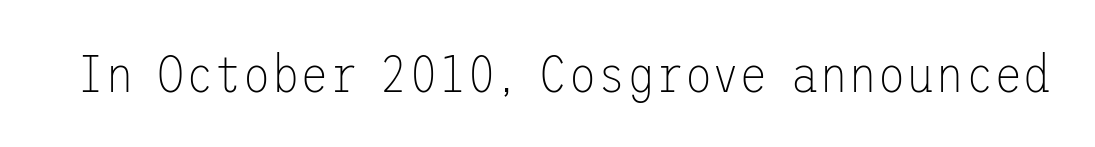
The type sits square on the baseline with zero lean. The typesetting does not lean heavy: it is not bold. Just letters on the line, the space beneath them empty. Serif or sans? Sans — the stroke terminals are bare.
